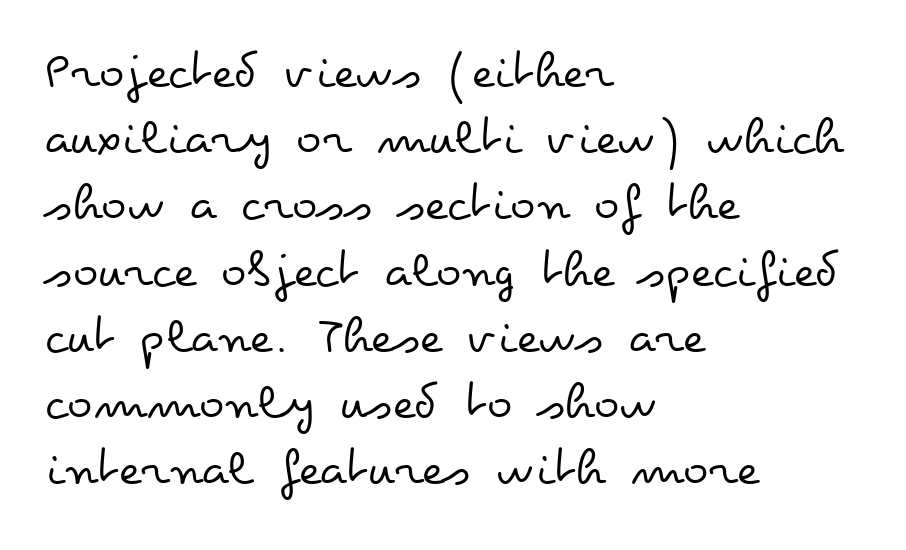
Q: Is the text bold? A: No.
Q: Is the text italic (slanted)? A: No, it is upright.
Q: Is the text underlined? A: No.
Q: How is the paragraph aligned? A: Left-aligned.
Q: Is the spacing between letters normal or unusually wide? A: Normal.
Q: Is the spacing between lines tight, normal or loose? A: Normal.
Q: Width (condensed, normal, or wide)? A: Wide.
Q: Stroke contrast? A: Low.
Q: x-height? A: Small.
Q: Monospaced? A: No.
